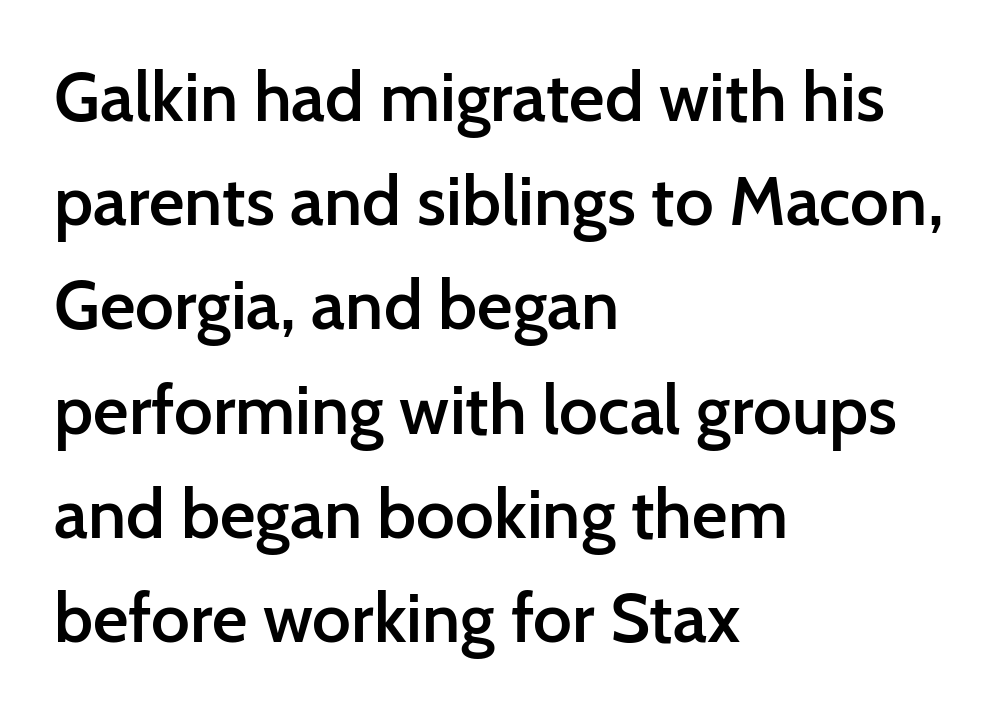
Layout note: lines flush left. Every letter is mildly thick-stroked: semibold rather than bold. The designer left line spacing at the default. Notice how the stems are strictly vertical — no italics here. This sample uses a sans-serif face.
